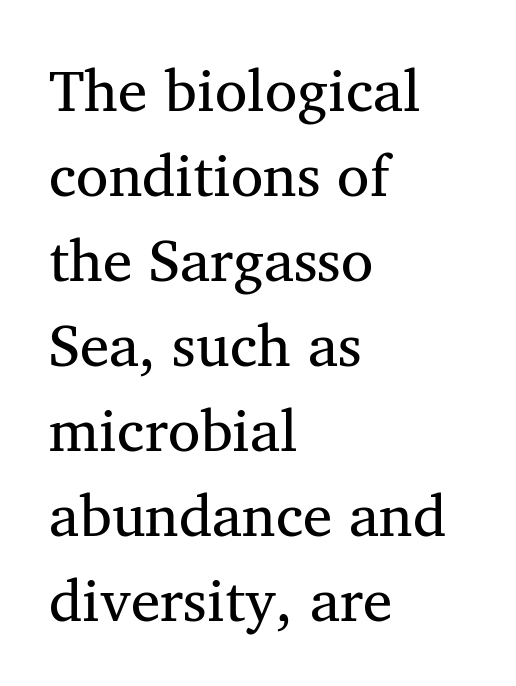
{"serif": "yes", "italic": "no", "bold": "no", "weight": "regular", "width": "normal", "stroke_contrast": "medium", "x_height": "medium", "monospaced": "no", "underline": "no", "align": "left", "line_spacing": "normal", "line_spacing_ratio": 1.44, "letter_spacing": "normal", "letter_spacing_em": 0.0, "glyph_px": 59}
